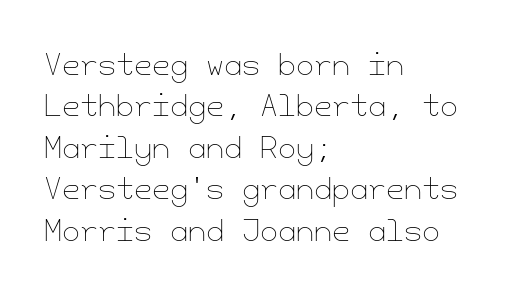
{"italic": "no", "bold": "no", "weight": "thin", "width": "normal", "stroke_contrast": "low", "x_height": "small", "underline": "no", "align": "left", "line_spacing": "normal", "line_spacing_ratio": 1.43, "letter_spacing": "normal", "letter_spacing_em": 0.0, "glyph_px": 29}
